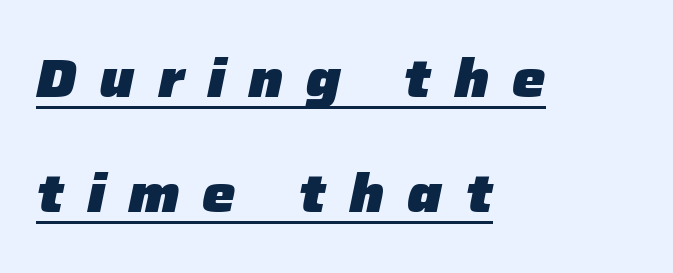
The rendering applies a slant to the glyphs. Caption: expanded tracking, letters set apart. The strokes are fattened all the way to bold. Is there an underline? Yes — a line sits under the letters. The leading is generous, giving the passage an open texture. Notice how the passage keeps a crisp vertical edge on the left only.
